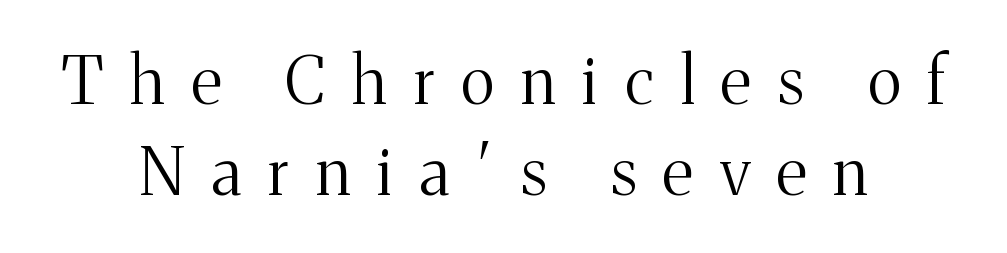
On a weight scale, this lands at 450 or below. What kind of face is this? One with serifs. How are the letters spaced? Widely, with obvious added tracking. Do the letters lean? They stand straight. The face used here is proportionally spaced, like ordinary book or web type.
